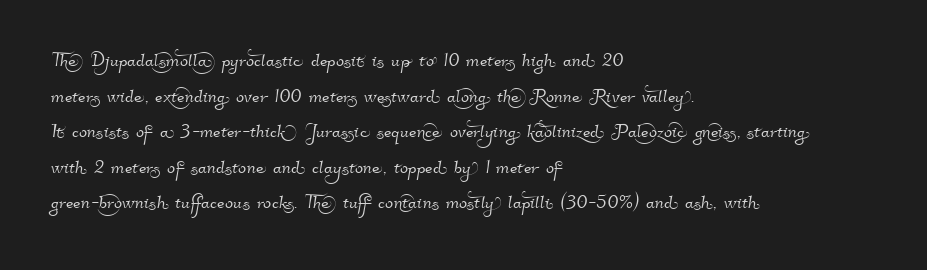
The image shows 24 px text type; set left-aligned, normal line spacing (1.48x), normal letter spacing, not underlined.
